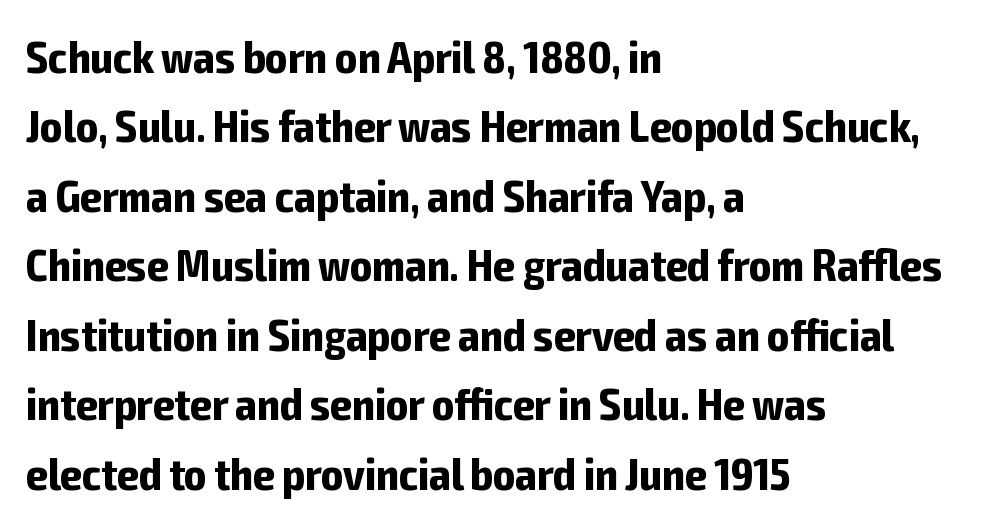
Q: Is the text bold? A: Yes.
Q: Is the text italic (slanted)? A: No, it is upright.
Q: Is the typeface a serif or a sans-serif typeface? A: Sans-serif.
Q: Is the text underlined? A: No.
Q: How is the paragraph aligned? A: Left-aligned.
Q: Is the spacing between letters normal or unusually wide? A: Normal.
Q: Is the spacing between lines tight, normal or loose? A: Normal.
Q: Width (condensed, normal, or wide)? A: Condensed.
Q: Stroke contrast? A: Low.
Q: x-height? A: Medium.
Q: Monospaced? A: No.
